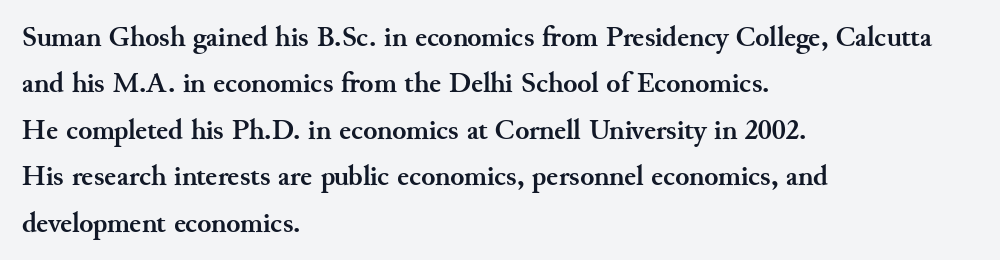
Q: Is the text bold? A: Yes.
Q: Is the text italic (slanted)? A: No, it is upright.
Q: Is the typeface a serif or a sans-serif typeface? A: Serif.
Q: Is the text underlined? A: No.
Q: How is the paragraph aligned? A: Left-aligned.
Q: Is the spacing between letters normal or unusually wide? A: Normal.
Q: Is the spacing between lines tight, normal or loose? A: Normal.
Q: Width (condensed, normal, or wide)? A: Normal.
Q: Stroke contrast? A: Medium.
Q: x-height? A: Small.
Q: Monospaced? A: No.
